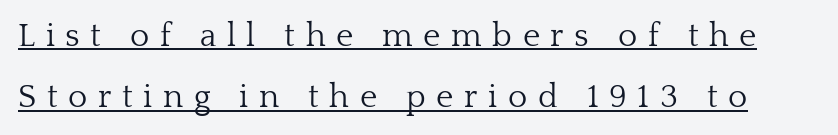
Q: Is the text bold? A: No.
Q: Is the text italic (slanted)? A: No, it is upright.
Q: Is the typeface a serif or a sans-serif typeface? A: Serif.
Q: Is the text underlined? A: Yes.
Q: Is the spacing between letters normal or unusually wide? A: Unusually wide.
Q: Width (condensed, normal, or wide)? A: Normal.
Q: Stroke contrast? A: Low.
Q: x-height? A: Medium.
Q: Monospaced? A: No.
